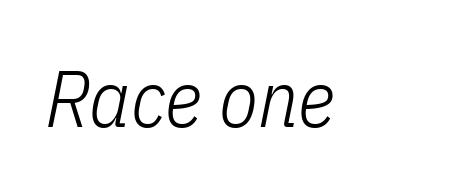
{"italic": "yes", "lean": "right", "slant_degrees": 11, "bold": "no", "weight": "light", "width": "condensed", "stroke_contrast": "low", "x_height": "medium", "monospaced": "no", "underline": "no", "letter_spacing": "normal", "letter_spacing_em": 0.0, "glyph_px": 80}
